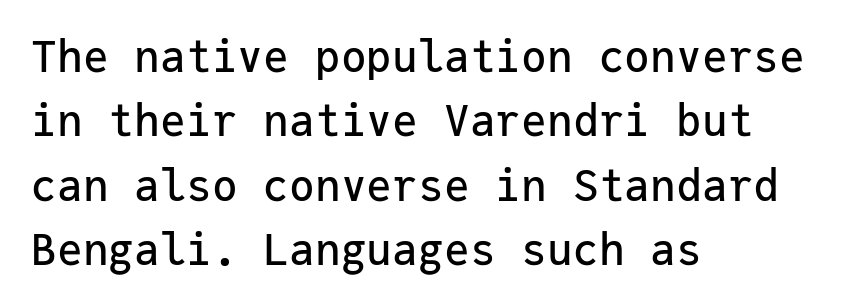
Are there feet on the stems? There aren't — it's a sans. The rendering anchors every line to the left-hand side. The space directly below the letters is spotless. A typesetter would call this monospace, since all characters share one set width. The specimen reads as upright at a glance. If you measured baseline to baseline, you'd find a middling distance.
